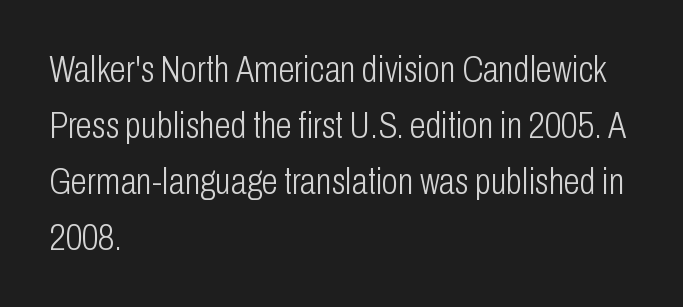
Q: Is the text bold? A: No.
Q: Is the text italic (slanted)? A: No, it is upright.
Q: Is the typeface a serif or a sans-serif typeface? A: Sans-serif.
Q: Is the text underlined? A: No.
Q: How is the paragraph aligned? A: Left-aligned.
Q: Is the spacing between letters normal or unusually wide? A: Normal.
Q: Is the spacing between lines tight, normal or loose? A: Normal.
Q: Width (condensed, normal, or wide)? A: Condensed.
Q: Stroke contrast? A: Low.
Q: x-height? A: Medium.
Q: Monospaced? A: No.
